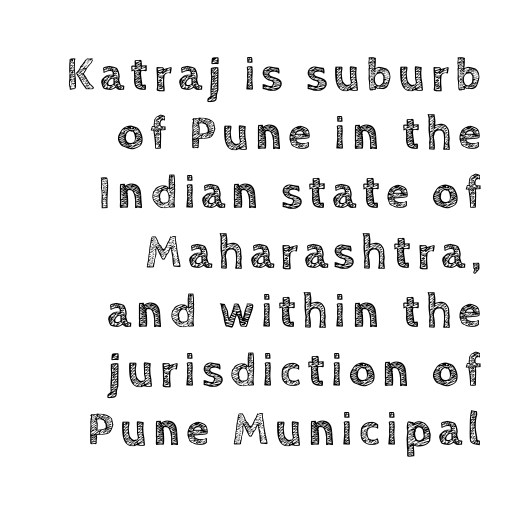
Q: Is the text italic (slanted)? A: No, it is upright.
Q: Is the text underlined? A: No.
Q: How is the paragraph aligned? A: Right-aligned.
Q: Is the spacing between lines tight, normal or loose? A: Normal.
Q: Width (condensed, normal, or wide)? A: Normal.
Q: x-height? A: Large.
Q: Monospaced? A: No.
